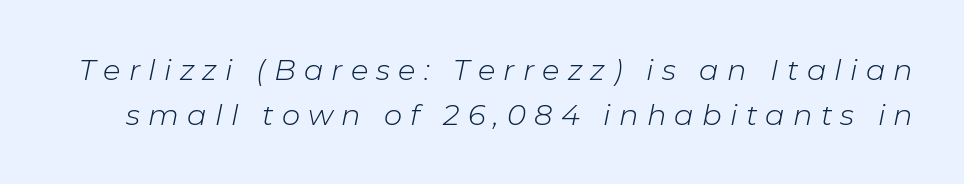
Q: Is the text bold? A: No.
Q: Is the text italic (slanted)? A: Yes, it leans right by about 11 degrees.
Q: Is the text underlined? A: No.
Q: Is the spacing between letters normal or unusually wide? A: Unusually wide.
Q: Is the spacing between lines tight, normal or loose? A: Normal.
Q: Width (condensed, normal, or wide)? A: Normal.
Q: Stroke contrast? A: Low.
Q: x-height? A: Medium.
Q: Monospaced? A: No.
